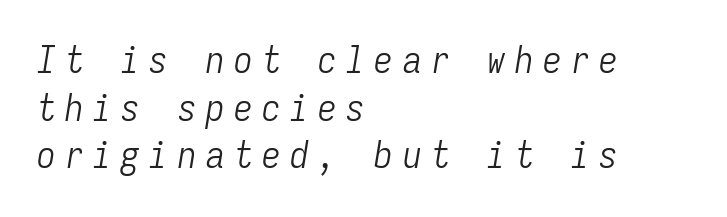
{"italic": "yes", "lean": "right", "slant_degrees": 9, "bold": "no", "weight": "light", "width": "condensed", "stroke_contrast": "low", "x_height": "medium", "monospaced": "yes", "underline": "no", "align": "left", "line_spacing": "normal", "line_spacing_ratio": 1.29, "letter_spacing": "wide", "letter_spacing_em": 0.26, "glyph_px": 37}
